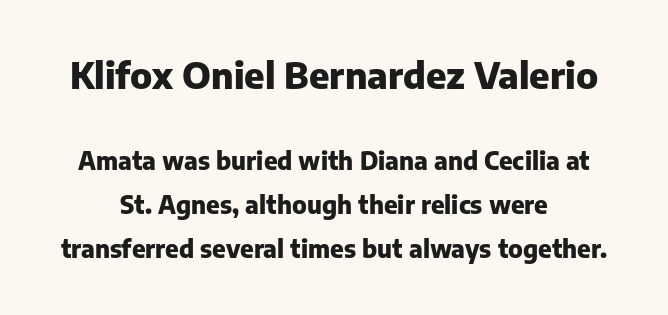
The image shows 36 px heavy sans-serif type, upright; set centered, line spacing 1.82x, normal letter spacing, not underlined; the first (top) block is 1.5x larger; low stroke contrast and a medium x-height.
